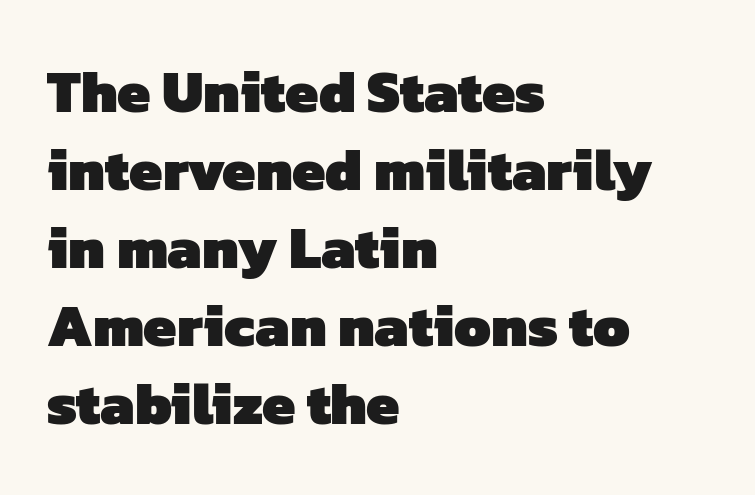
The line texture is even and compact thanks to regular tracking. Quick note: underline off. One-word summary of the alignment: left. A normal amount of white space separates one row of letters from the next. Stroke thickness is high; the sample reads as a true bold. Examine the stroke ends and you'll find no serifs.
